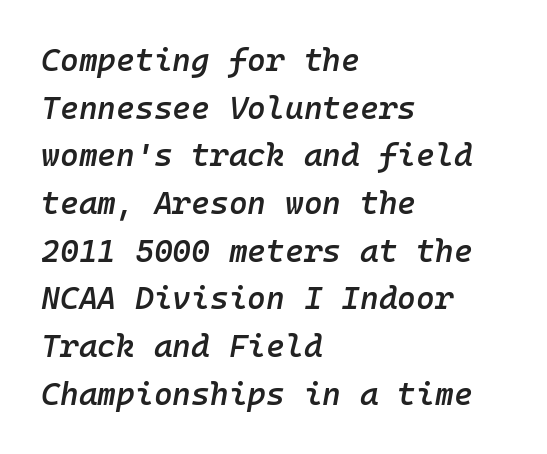
The rendering applies a slant to the glyphs. Short note: letters normally spaced. Each line starts at the same left margin while the right side varies. Typographic density is moderately raised because the face is semibold.
